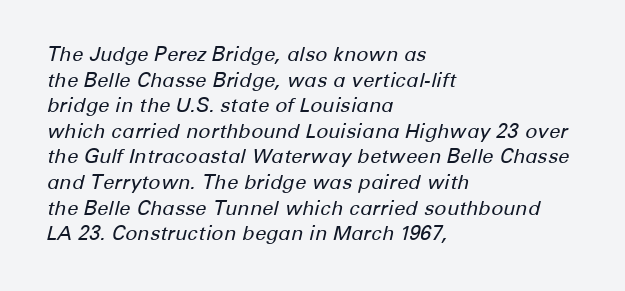
This rendering leaves character spacing at its baseline value. These lines stack with their left ends in a neat column. Notice how the stems are inclined rather than vertical — that's the hallmark of italics. A clean baseline with only descenders dipping below it.
